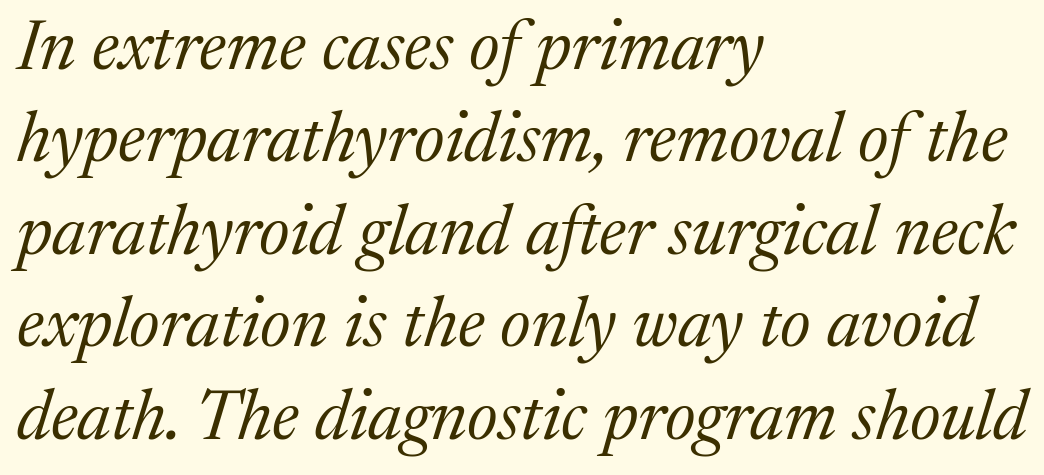
Q: Is the text bold? A: No.
Q: Is the text italic (slanted)? A: Yes, it leans right by about 17 degrees.
Q: Is the typeface a serif or a sans-serif typeface? A: Serif.
Q: Is the text underlined? A: No.
Q: How is the paragraph aligned? A: Left-aligned.
Q: Is the spacing between letters normal or unusually wide? A: Normal.
Q: Is the spacing between lines tight, normal or loose? A: Normal.
Q: Width (condensed, normal, or wide)? A: Normal.
Q: Stroke contrast? A: Medium.
Q: x-height? A: Medium.
Q: Monospaced? A: No.
